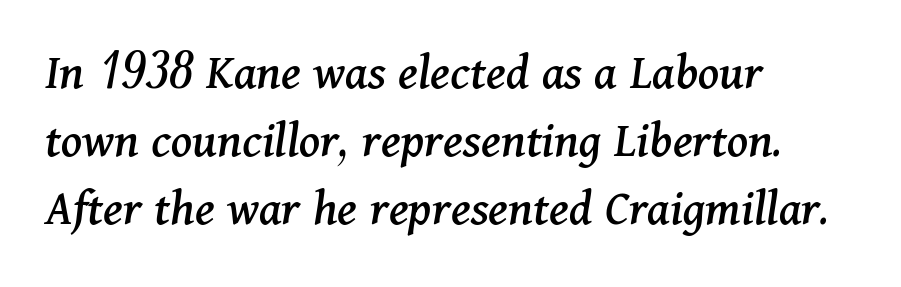
The image shows 52 px serif type, italic (leaning right); set left-aligned, normal line spacing (1.31x), normal letter spacing, not underlined; medium stroke contrast and a medium x-height.
